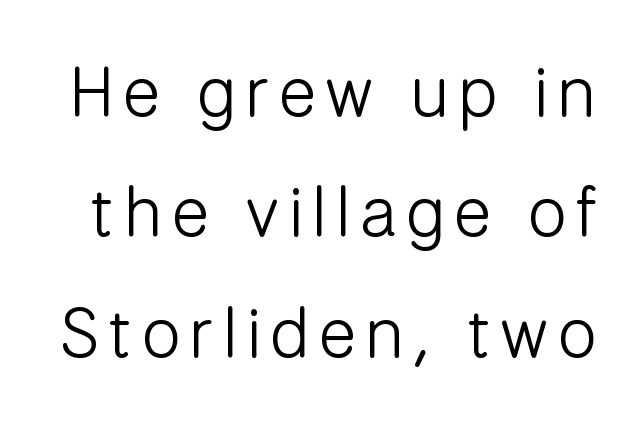
Q: Is the text bold? A: No.
Q: Is the text italic (slanted)? A: No, it is upright.
Q: Is the typeface a serif or a sans-serif typeface? A: Sans-serif.
Q: Is the text underlined? A: No.
Q: Width (condensed, normal, or wide)? A: Normal.
Q: Stroke contrast? A: Low.
Q: x-height? A: Medium.
Q: Monospaced? A: No.
